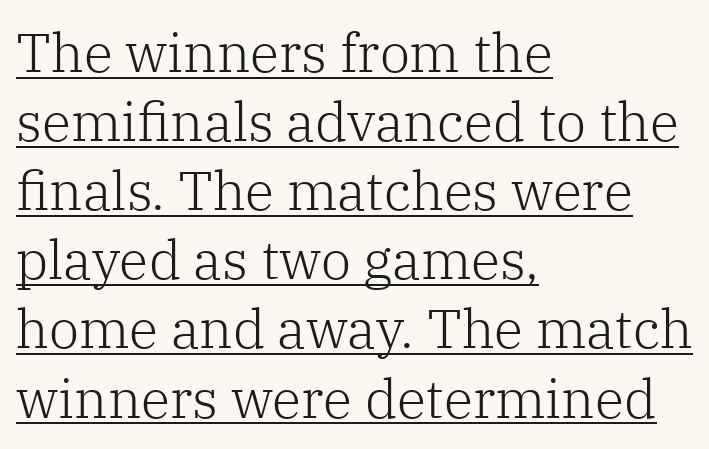
Q: Is the text bold? A: No.
Q: Is the text italic (slanted)? A: No, it is upright.
Q: Is the typeface a serif or a sans-serif typeface? A: Serif.
Q: Is the text underlined? A: Yes.
Q: How is the paragraph aligned? A: Left-aligned.
Q: Is the spacing between letters normal or unusually wide? A: Normal.
Q: Is the spacing between lines tight, normal or loose? A: Normal.
Q: Width (condensed, normal, or wide)? A: Normal.
Q: Stroke contrast? A: Low.
Q: x-height? A: Medium.
Q: Monospaced? A: No.
